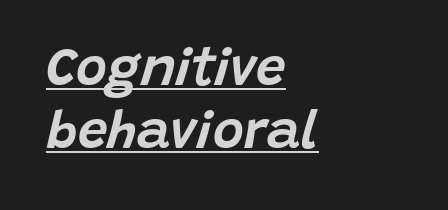
Q: Is the text italic (slanted)? A: Yes, it leans right by about 15 degrees.
Q: Is the text underlined? A: Yes.
Q: How is the paragraph aligned? A: Left-aligned.
Q: Is the spacing between letters normal or unusually wide? A: Normal.
Q: Width (condensed, normal, or wide)? A: Normal.
Q: Stroke contrast? A: Low.
Q: x-height? A: Large.
Q: Monospaced? A: No.
